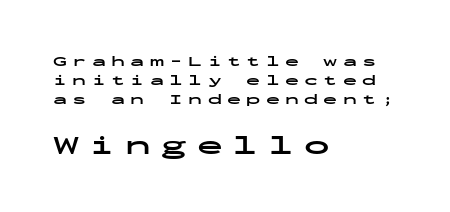
The rendering uses a bold face; every stroke is thick and dark. Compare the two chunks: the lower has the greater cap height. If you drew a ruler down the left edge, every line would touch it. Style check: upright.
